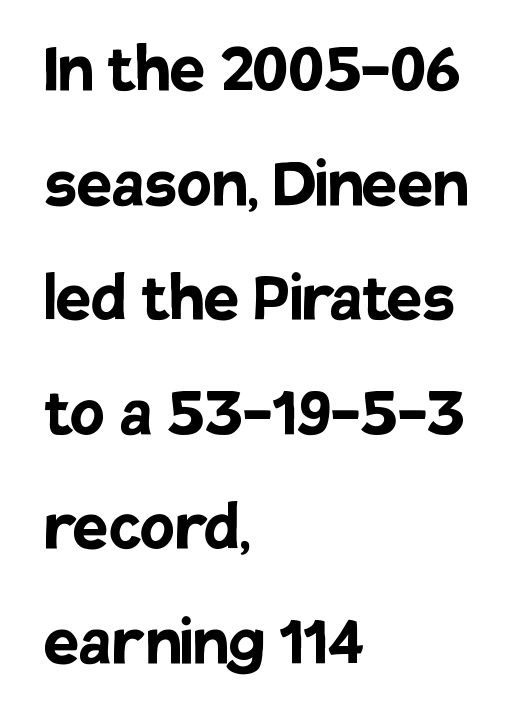
Here the designer chose a conventional face with non-uniform glyph widths. Alignment: flush left. Typesetter's note: full bold, strokes at maximum text heaviness. Are there feet on the stems? There aren't — it's a sans. Evenly set lines give the paragraph a standard silhouette. In terms of posture, this sample is upright.
